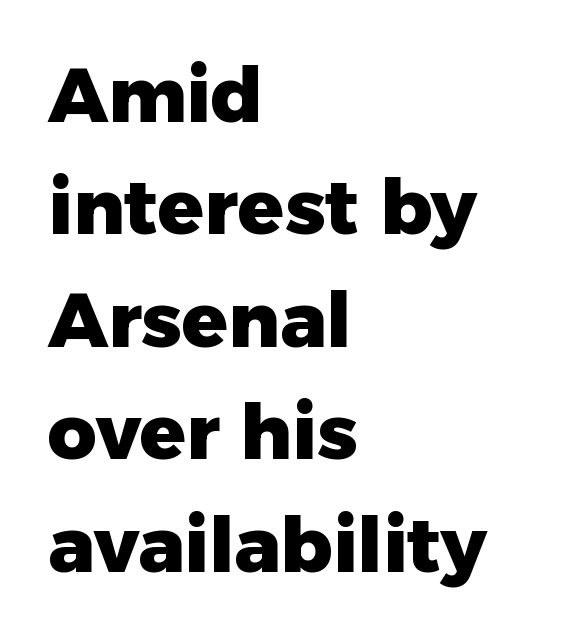
The image shows 76 px heavy sans-serif type, upright; set left-aligned, normal line spacing (1.48x), normal letter spacing, not underlined; low stroke contrast and a medium x-height.
